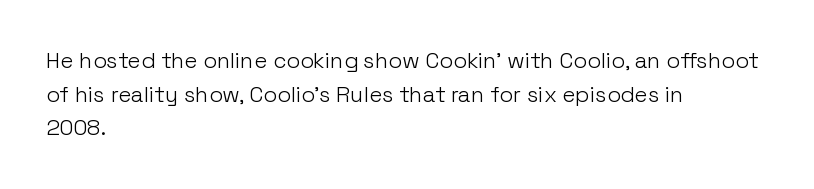
{"italic": "no", "bold": "no", "underline": "no", "align": "left", "line_spacing": "normal", "line_spacing_ratio": 1.53, "letter_spacing": "normal", "letter_spacing_em": 0.0, "glyph_px": 22}
